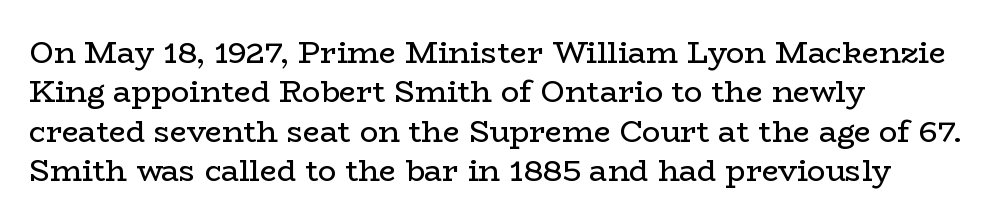
Little horizontal feet cap the strokes, marking this as serif type. Inter-character spacing is left at the font's built-in metrics. A typesetter would mark this as roman, not italic. Each letter keeps its own natural width here, so spacing adapts to shape.
